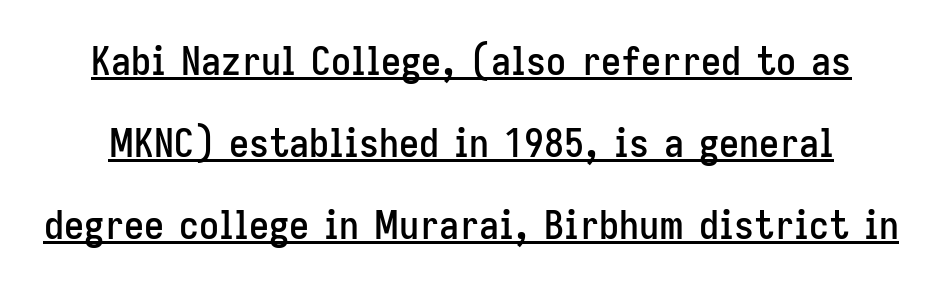
Q: Is the text italic (slanted)? A: No, it is upright.
Q: Is the typeface a serif or a sans-serif typeface? A: Sans-serif.
Q: Is the text underlined? A: Yes.
Q: Is the spacing between letters normal or unusually wide? A: Normal.
Q: Is the spacing between lines tight, normal or loose? A: Loose.
Q: Width (condensed, normal, or wide)? A: Condensed.
Q: Stroke contrast? A: Low.
Q: x-height? A: Medium.
Q: Monospaced? A: No.
